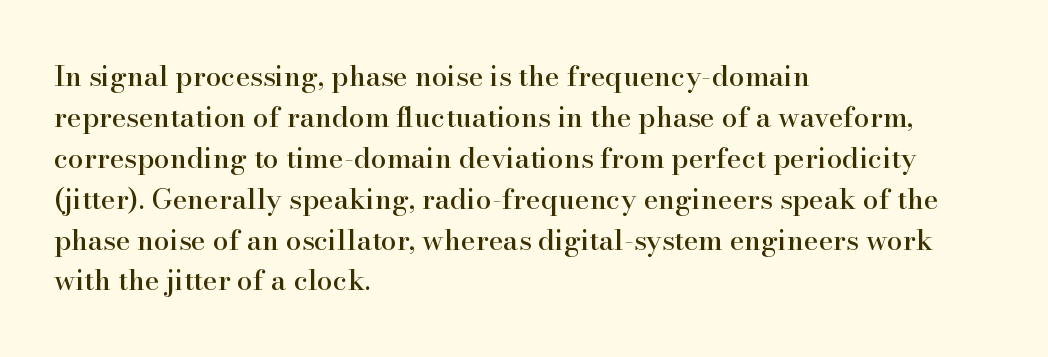
Is the letter spacing exaggerated? No — it looks like the ordinary default. The baseline area is clear. Reading down the column, the eye jumps a familiar distance to each next line. A serif font was chosen for this passage. Varying glyph widths throughout — classic text-font behaviour.
